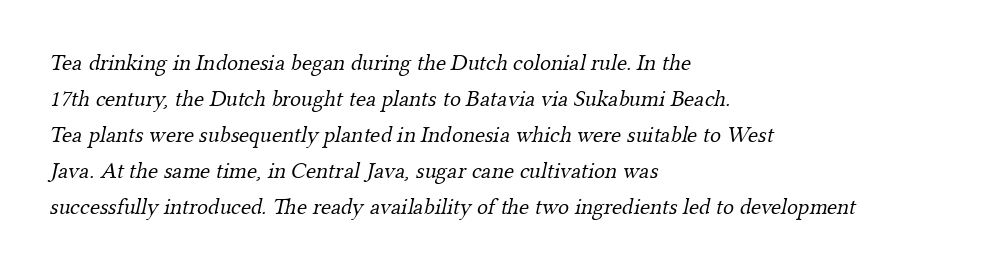
The strokes are not fattened; the text isn't bold. Interline gaps are of average width in this sample. The paragraph has a hard left edge and a soft right edge. The baseline area is clear. The rendering keeps characters at their native spacing.
